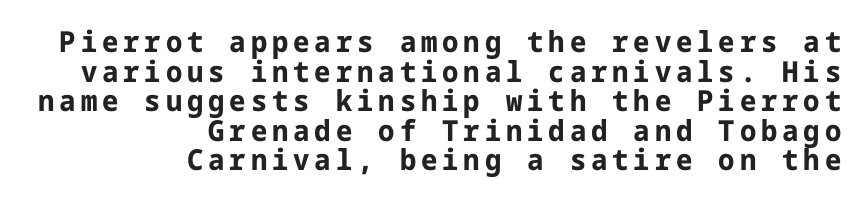
Q: Is the text bold? A: Yes.
Q: Is the text italic (slanted)? A: No, it is upright.
Q: Is the typeface a serif or a sans-serif typeface? A: Sans-serif.
Q: Is the text underlined? A: No.
Q: How is the paragraph aligned? A: Right-aligned.
Q: Is the spacing between lines tight, normal or loose? A: Tight.
Q: Width (condensed, normal, or wide)? A: Normal.
Q: Stroke contrast? A: Low.
Q: x-height? A: Medium.
